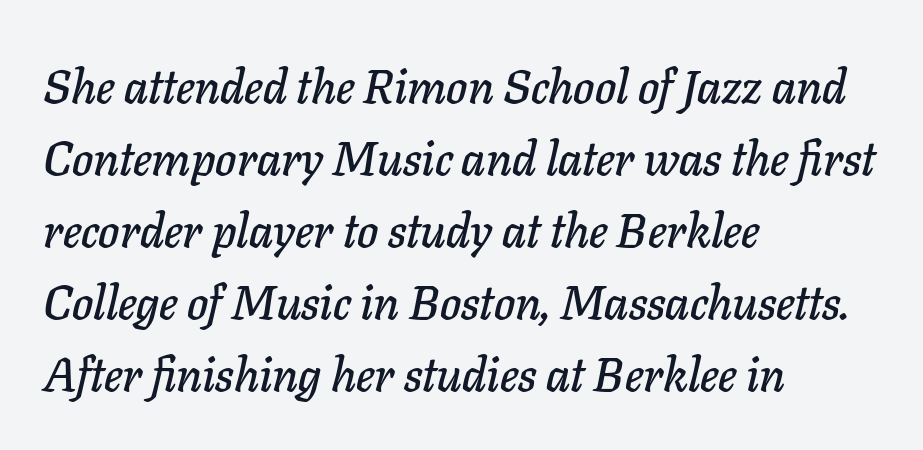
Here the glyphs are tracked normally, forming tight word shapes. A typesetter would mark this as italic. If you drew a ruler down the left edge, every line would touch it. In terms of leading, this rendering sits right in the middle. A clean baseline with only descenders dipping below it. Is this a fixed-width face? No — the glyphs have proportional, varying widths.
